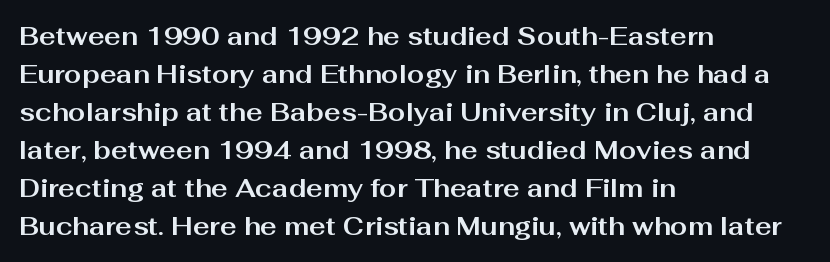
The image shows 25 px bold type, upright; set left-aligned, normal line spacing (1.52x), normal letter spacing, not underlined.
